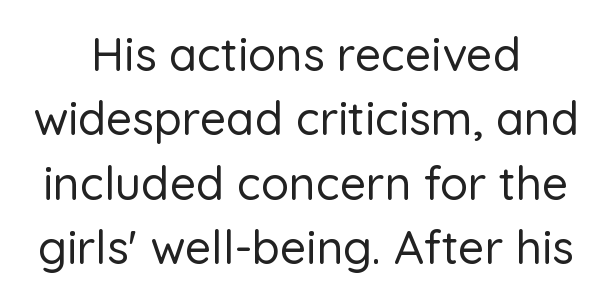
Which margin do the lines hug? Neither — every line sits in the middle. What's the leading like? Ordinary, nothing unusual. To sum up the face: it is a sans, with no serifs. Spacing verdict: proportional, widths tailored to each character. Lines of text with bare space underneath.
